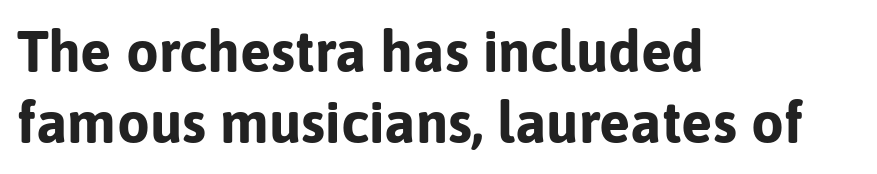
The image shows 58 px bold sans-serif type, upright; set left-aligned, line spacing 1.23x, normal letter spacing, not underlined; low stroke contrast and a medium x-height.
